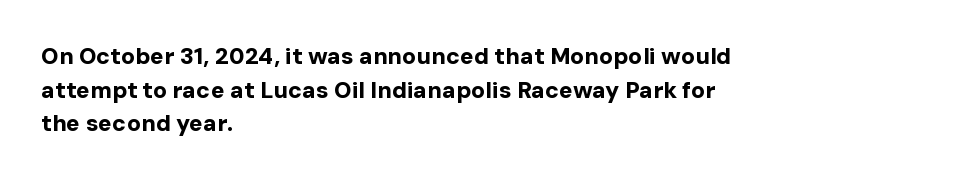
Q: Is the text bold? A: Yes.
Q: Is the text italic (slanted)? A: No, it is upright.
Q: Is the text underlined? A: No.
Q: How is the paragraph aligned? A: Left-aligned.
Q: Is the spacing between letters normal or unusually wide? A: Normal.
Q: Is the spacing between lines tight, normal or loose? A: Normal.
